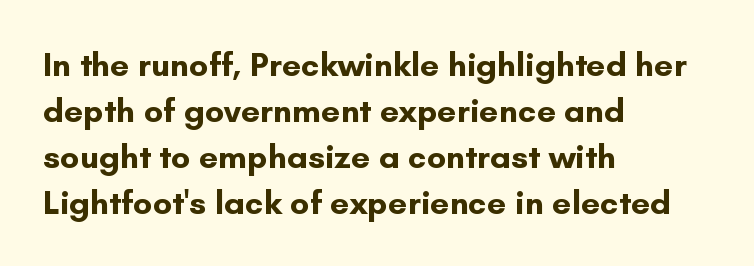
The image shows 34 px bold sans-serif type, upright; set left-aligned, normal line spacing (1.35x), normal letter spacing, not underlined; low stroke contrast and a small x-height.
